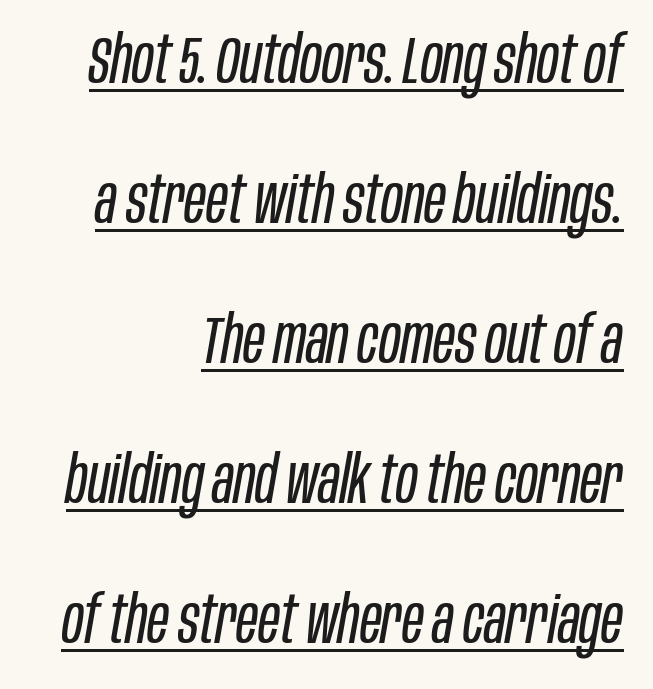
Each line of the rendering has a horizontal stroke beneath the glyphs. This rendering uses right alignment, leaving the left contour irregular. The whole block is typeset with a tilt. The tracking reads as untouched default to a designer's eye.
